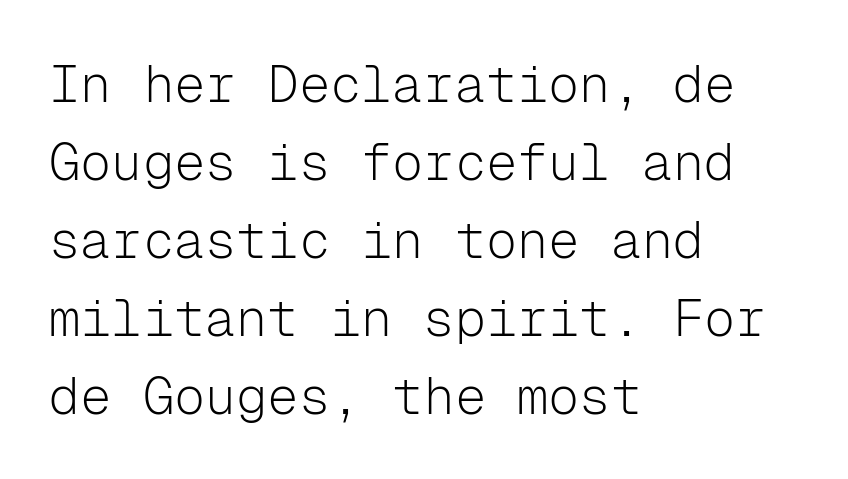
The image shows 52 px light sans-serif type, upright, monospaced; set left-aligned, normal line spacing (1.5x), normal letter spacing, not underlined; low stroke contrast and a medium x-height.
